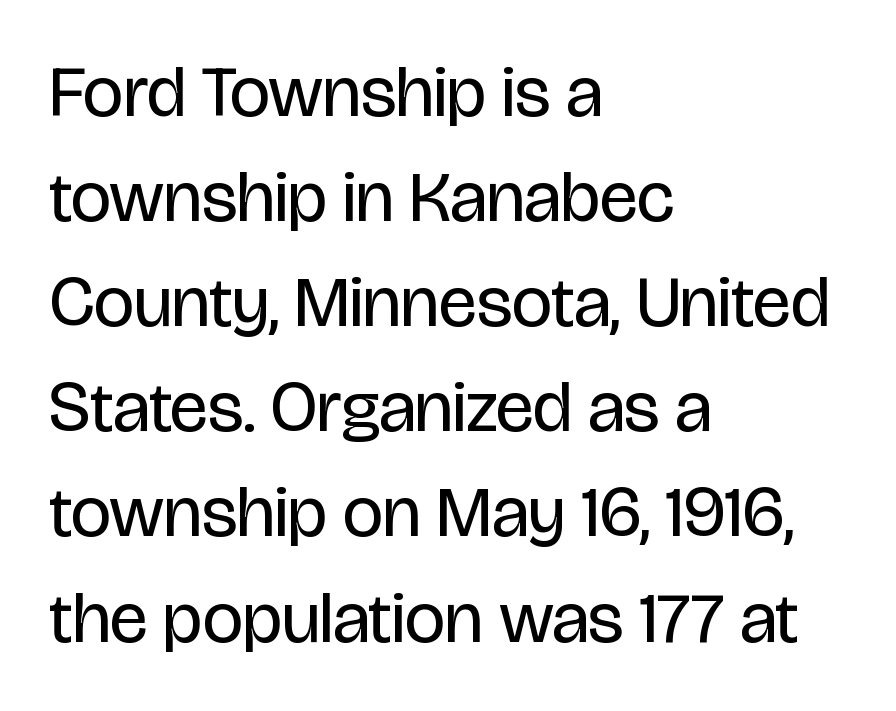
A typesetter would mark this as roman, not italic. Each new line begins a customary step beneath the previous one. Just letters on the line, the space beneath them empty. The designer went with a sans here, leaving each stem footless. Stem width sits at or under what a default text font uses.
